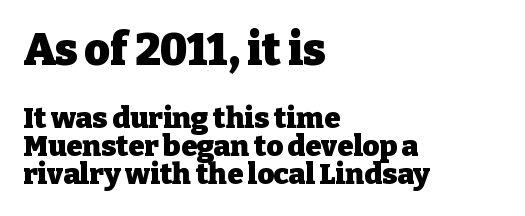
Interline gaps are noticeably narrow in this sample. The rendering uses natural spacing where letterforms have individual widths. As a designer I'd log this as weight 700, bold. Does the copy run flush right? No — it runs flush left.
